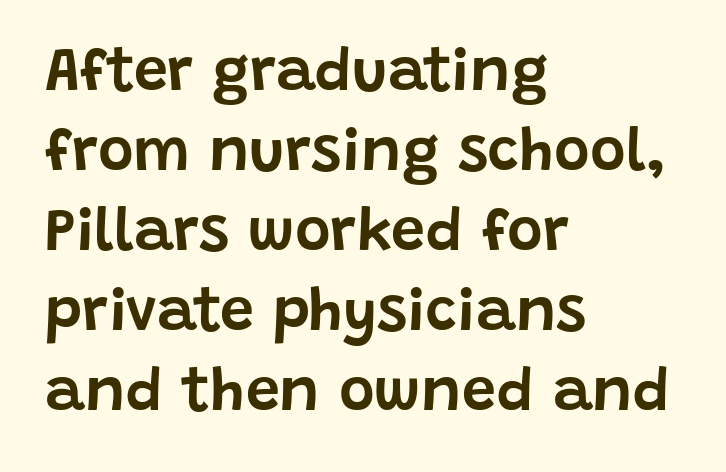
The image shows 61 px sans-serif type, upright; set left-aligned, normal line spacing (1.31x), normal letter spacing, not underlined; low stroke contrast and a large x-height.
